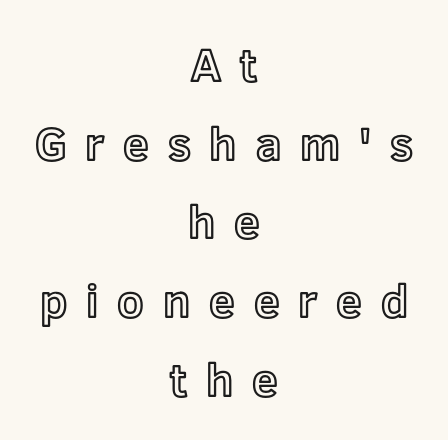
{"italic": "no", "width": "normal", "x_height": "medium", "monospaced": "no", "underline": "no", "align": "center", "line_spacing_ratio": 1.71, "letter_spacing": "wide", "letter_spacing_em": 0.41, "glyph_px": 46}
